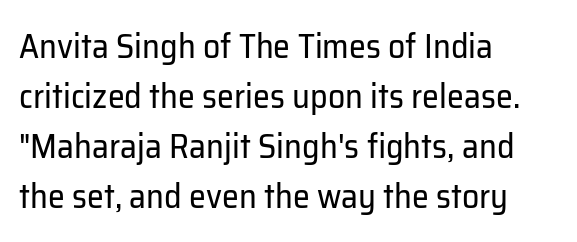
Q: Is the text bold? A: No.
Q: Is the text italic (slanted)? A: No, it is upright.
Q: Is the typeface a serif or a sans-serif typeface? A: Sans-serif.
Q: Is the text underlined? A: No.
Q: How is the paragraph aligned? A: Left-aligned.
Q: Is the spacing between letters normal or unusually wide? A: Normal.
Q: Is the spacing between lines tight, normal or loose? A: Normal.
Q: Width (condensed, normal, or wide)? A: Normal.
Q: Stroke contrast? A: Low.
Q: x-height? A: Medium.
Q: Monospaced? A: No.
